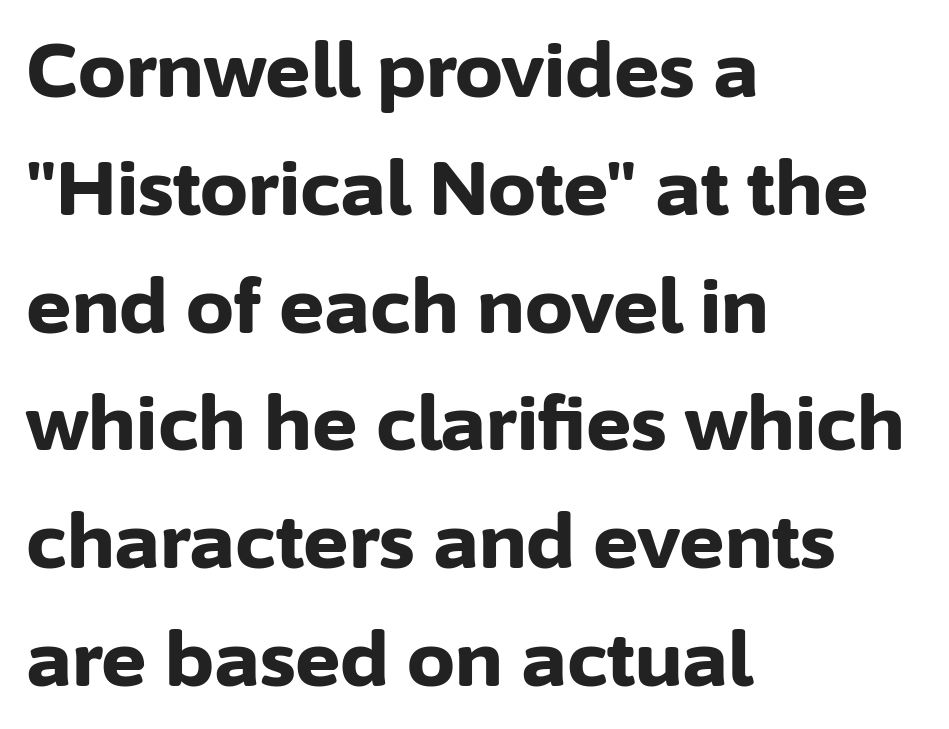
Tracking here is standard; glyphs follow each other at the usual distance. Ordinary non-slanted type is in use. Is this a fixed-width face? No — the glyphs have proportional, varying widths. Check under the words: just untouched page. Typeset ragged right — the left edge is the straight one. Students, this is bold: see how much ink each stroke carries.
